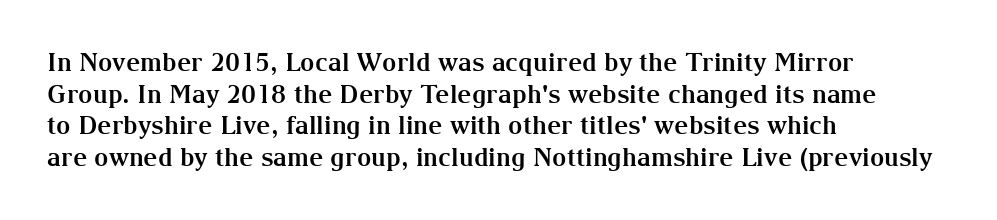
Short and long lines alike share a common starting point at left. The vertical gap from one line to the next is medium. Does the lettering tilt? It doesn't — this is upright. Underline: absent. The tracking reads as untouched default to a designer's eye. Chunky letters — that's bold for sure.
